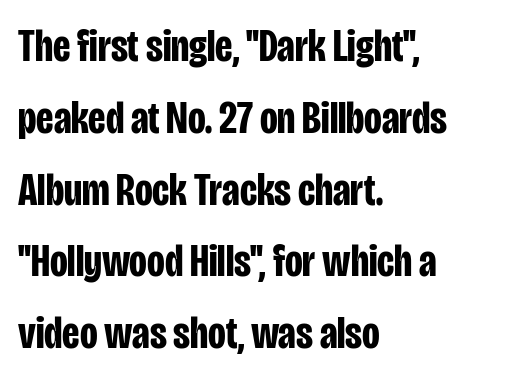
Q: Is the text bold? A: Yes.
Q: Is the text italic (slanted)? A: No, it is upright.
Q: Is the typeface a serif or a sans-serif typeface? A: Sans-serif.
Q: Is the text underlined? A: No.
Q: How is the paragraph aligned? A: Left-aligned.
Q: Is the spacing between letters normal or unusually wide? A: Normal.
Q: Is the spacing between lines tight, normal or loose? A: Normal.
Q: Width (condensed, normal, or wide)? A: Condensed.
Q: Stroke contrast? A: Low.
Q: x-height? A: Large.
Q: Monospaced? A: No.
